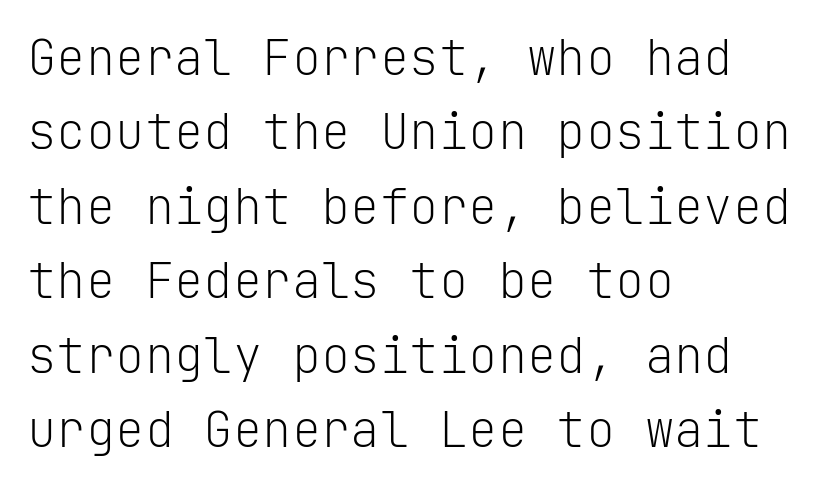
Q: Is the text bold? A: No.
Q: Is the text italic (slanted)? A: No, it is upright.
Q: Is the typeface a serif or a sans-serif typeface? A: Sans-serif.
Q: Is the text underlined? A: No.
Q: How is the paragraph aligned? A: Left-aligned.
Q: Is the spacing between letters normal or unusually wide? A: Normal.
Q: Is the spacing between lines tight, normal or loose? A: Normal.
Q: Width (condensed, normal, or wide)? A: Normal.
Q: Stroke contrast? A: Low.
Q: x-height? A: Medium.
Q: Monospaced? A: Yes.
